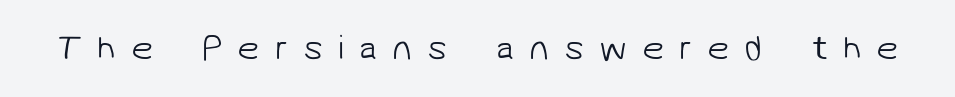
Q: Is the text bold? A: No.
Q: Is the typeface a serif or a sans-serif typeface? A: Sans-serif.
Q: Is the text underlined? A: No.
Q: Is the spacing between letters normal or unusually wide? A: Unusually wide.
Q: Width (condensed, normal, or wide)? A: Normal.
Q: Stroke contrast? A: Low.
Q: x-height? A: Medium.
Q: Monospaced? A: No.
